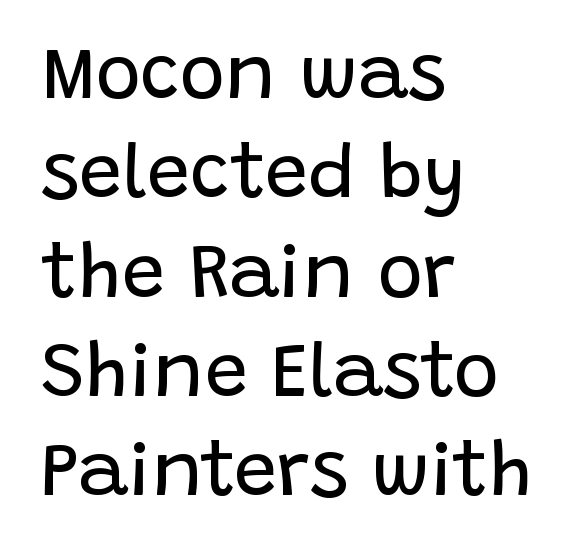
{"serif": "no", "italic": "no", "bold": "no", "weight": "regular", "width": "normal", "stroke_contrast": "low", "x_height": "large", "monospaced": "no", "underline": "no", "align": "left", "line_spacing": "normal", "line_spacing_ratio": 1.29, "letter_spacing": "normal", "letter_spacing_em": 0.0, "glyph_px": 77}
